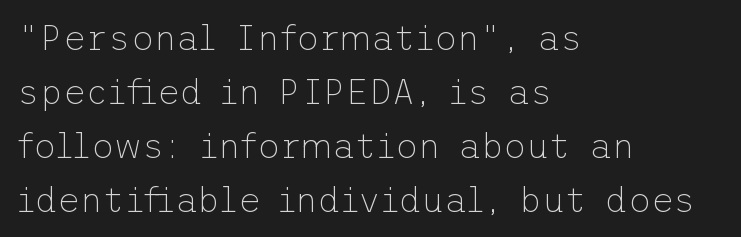
{"serif": "no", "italic": "no", "bold": "no", "weight": "thin", "width": "normal", "stroke_contrast": "low", "x_height": "medium", "underline": "no", "align": "left", "line_spacing": "normal", "line_spacing_ratio": 1.54, "letter_spacing": "normal", "letter_spacing_em": 0.0, "glyph_px": 35}
